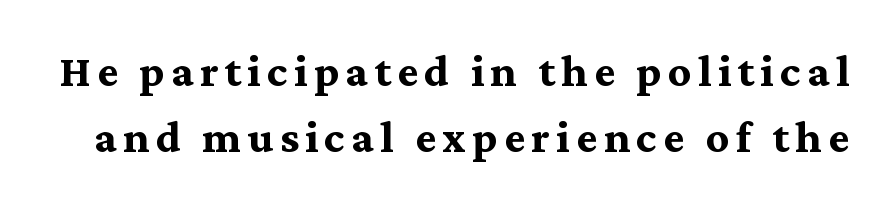
{"serif": "yes", "italic": "no", "bold": "yes", "weight": "semibold", "width": "normal", "stroke_contrast": "medium", "x_height": "medium", "monospaced": "no", "underline": "no", "line_spacing_ratio": 1.16, "glyph_px": 57}
